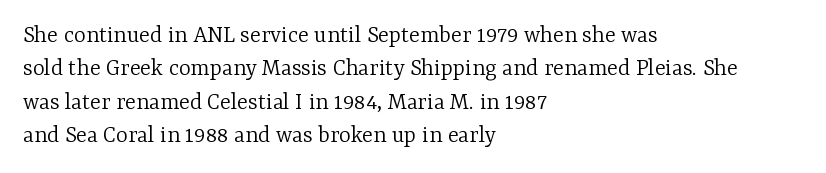
The image shows 25 px text type, upright; set left-aligned, normal line spacing (1.34x), normal letter spacing, not underlined.
